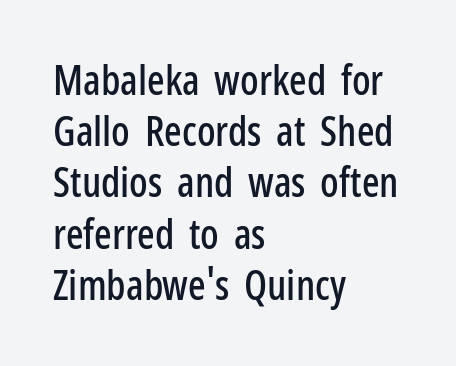
The image shows 41 px condensed sans-serif type, upright; set left-aligned, normal line spacing (1.25x), normal letter spacing, not underlined; low stroke contrast and a medium x-height.
